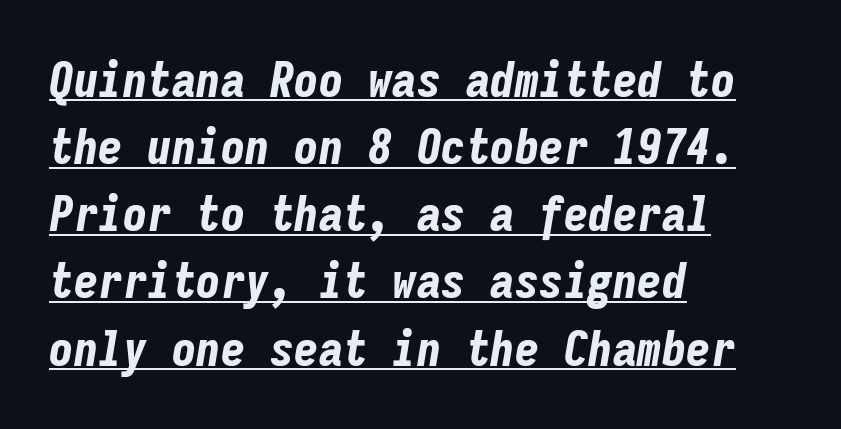
I'd describe the lettering as bold — thick and assertive. Visually the block forms a straight wall on the left and a jagged coastline on the right. The face used here appears with an underline applied. If you drew a line through each stem, it would be angled.
